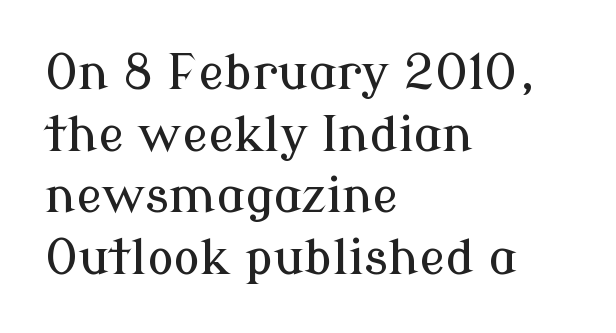
The image shows 49 px serif type, upright; set left-aligned, normal line spacing (1.26x), normal letter spacing, not underlined; low stroke contrast and a medium x-height.
